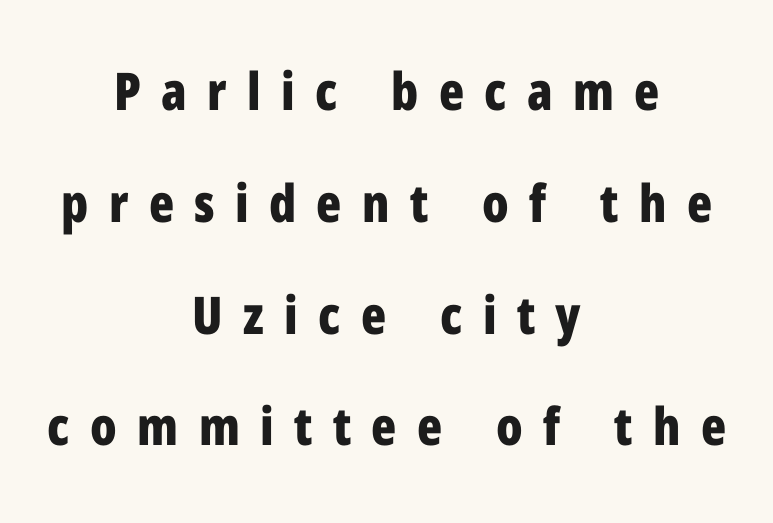
The image shows 52 px bold, condensed sans-serif type, upright; set centered, loose line spacing (2.15x), unusually wide letter spacing (+0.39 em), not underlined; low stroke contrast and a medium x-height.
